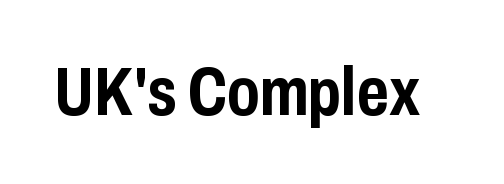
The image shows 69 px semibold, condensed sans-serif type, upright; set normal letter spacing, not underlined; low stroke contrast and a medium x-height.
